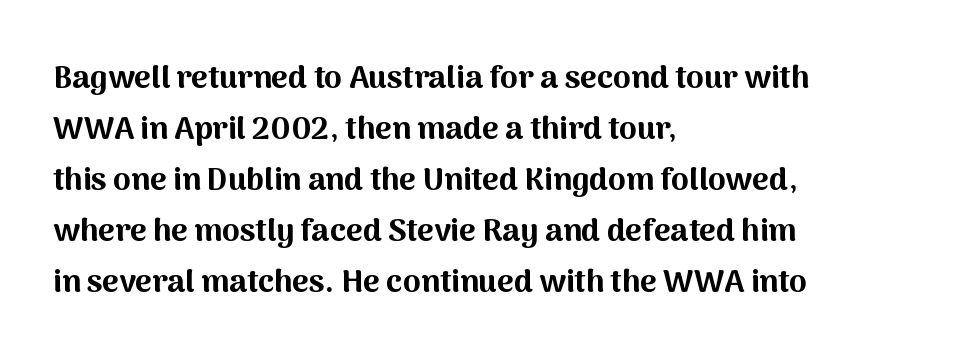
The image shows 32 px bold sans-serif type, upright; set left-aligned, normal line spacing (1.59x), normal letter spacing, not underlined; medium stroke contrast and a medium x-height.
